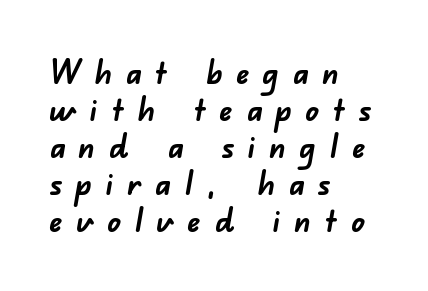
The font family rendered here belongs to the sans-serif group. Teacher's note: observe the even left margin — that is flush-left alignment. This sample uses expanded letter spacing, leaving extra air between glyphs. These lines are rendered in a variable-pitch font. The designer dialed line spacing down below the default. The foot of each line stays bare and open.
